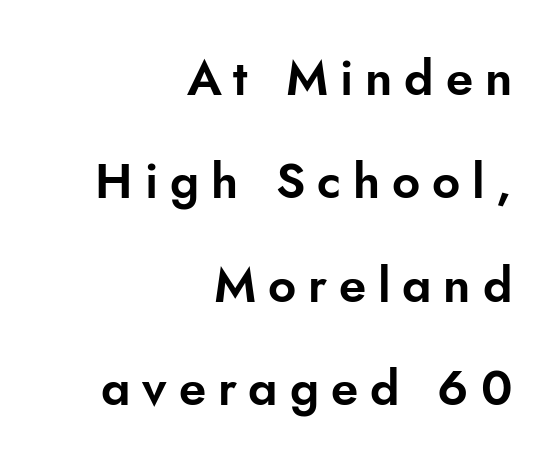
{"serif": "no", "italic": "no", "width": "normal", "stroke_contrast": "low", "x_height": "small", "monospaced": "no", "underline": "no", "align": "right", "line_spacing": "loose", "line_spacing_ratio": 2.11, "letter_spacing": "wide", "letter_spacing_em": 0.24, "glyph_px": 49}
